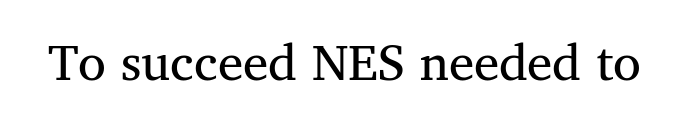
Q: Is the text italic (slanted)? A: No, it is upright.
Q: Is the typeface a serif or a sans-serif typeface? A: Serif.
Q: Is the text underlined? A: No.
Q: Is the spacing between letters normal or unusually wide? A: Normal.
Q: Width (condensed, normal, or wide)? A: Normal.
Q: Stroke contrast? A: Medium.
Q: x-height? A: Medium.
Q: Monospaced? A: No.
